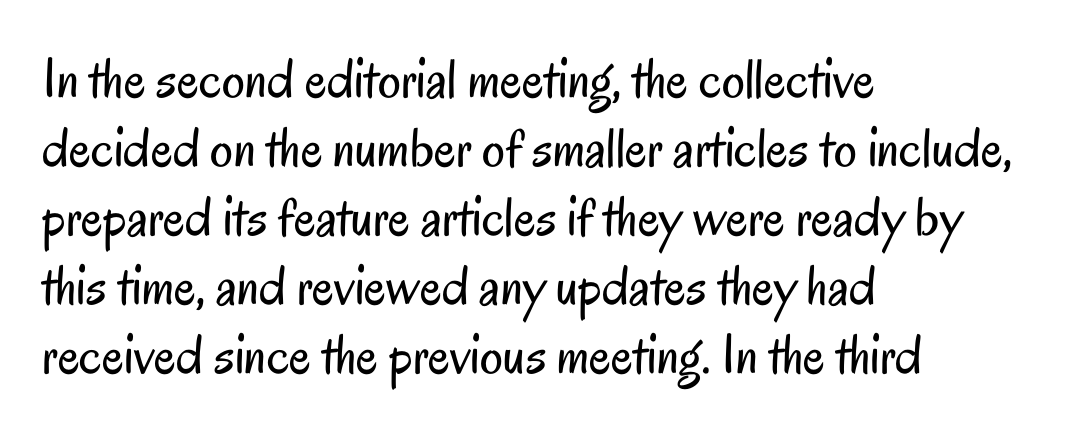
{"serif": "no", "italic": "no", "bold": "no", "weight": "regular", "width": "condensed", "stroke_contrast": "low", "x_height": "small", "monospaced": "no", "underline": "no", "align": "left", "line_spacing_ratio": 1.21, "letter_spacing": "normal", "letter_spacing_em": 0.0, "glyph_px": 57}
